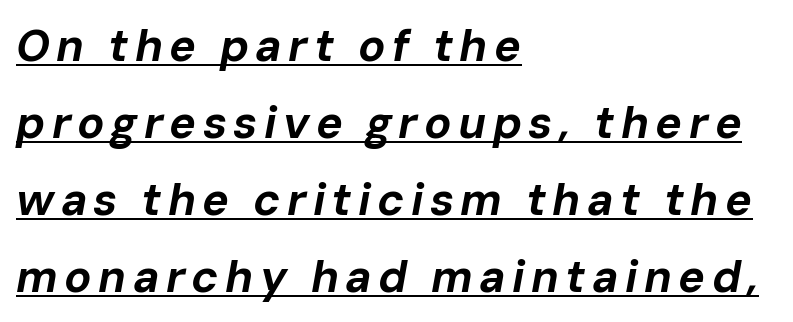
Q: Is the text bold? A: Yes.
Q: Is the text italic (slanted)? A: Yes, it leans right by about 10 degrees.
Q: Is the text underlined? A: Yes.
Q: How is the paragraph aligned? A: Left-aligned.
Q: Width (condensed, normal, or wide)? A: Normal.
Q: Stroke contrast? A: Low.
Q: x-height? A: Medium.
Q: Monospaced? A: No.
